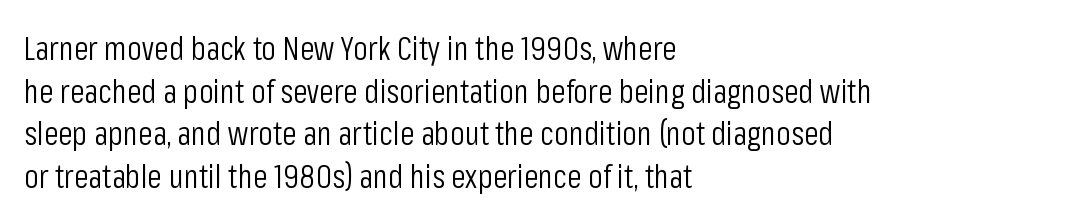
{"serif": "no", "italic": "no", "bold": "no", "weight": "light", "width": "condensed", "stroke_contrast": "low", "x_height": "medium", "monospaced": "no", "underline": "no", "align": "left", "line_spacing": "normal", "line_spacing_ratio": 1.29, "letter_spacing": "normal", "letter_spacing_em": 0.0, "glyph_px": 33}
